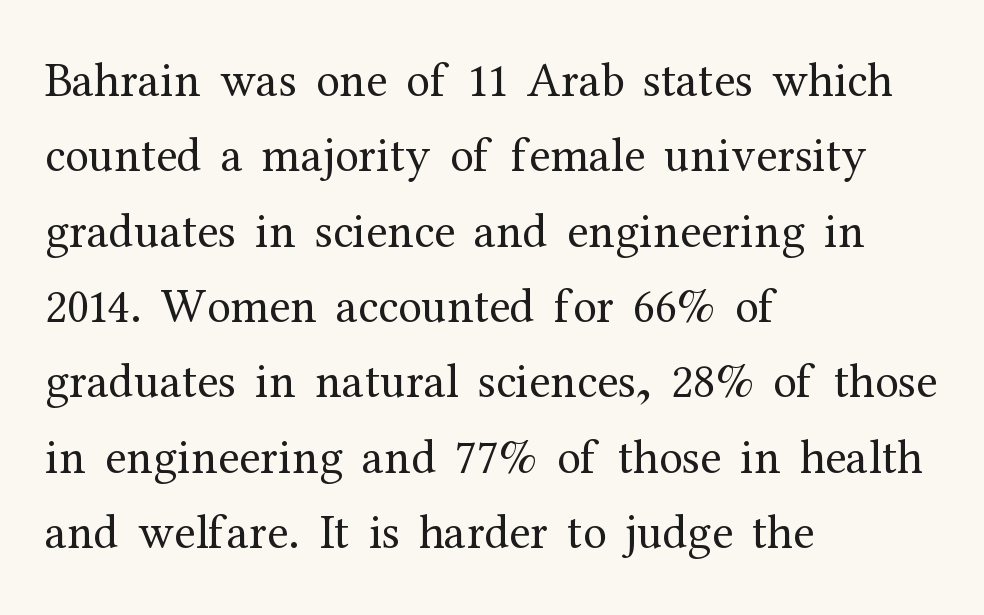
Q: Is the text bold? A: No.
Q: Is the text italic (slanted)? A: No, it is upright.
Q: Is the typeface a serif or a sans-serif typeface? A: Serif.
Q: Is the text underlined? A: No.
Q: How is the paragraph aligned? A: Left-aligned.
Q: Is the spacing between letters normal or unusually wide? A: Normal.
Q: Is the spacing between lines tight, normal or loose? A: Normal.
Q: Width (condensed, normal, or wide)? A: Normal.
Q: Stroke contrast? A: Medium.
Q: x-height? A: Medium.
Q: Monospaced? A: No.
